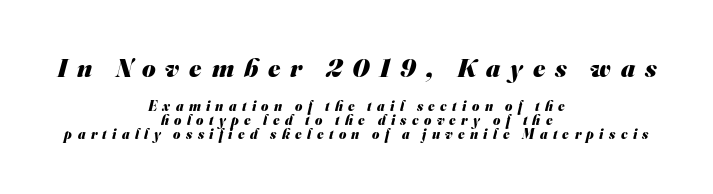
The image shows 26 px bold type; set centered, tight line spacing (0.98x), unusually wide letter spacing (+0.38 em), not underlined; the first (top) block is 1.86x larger.
